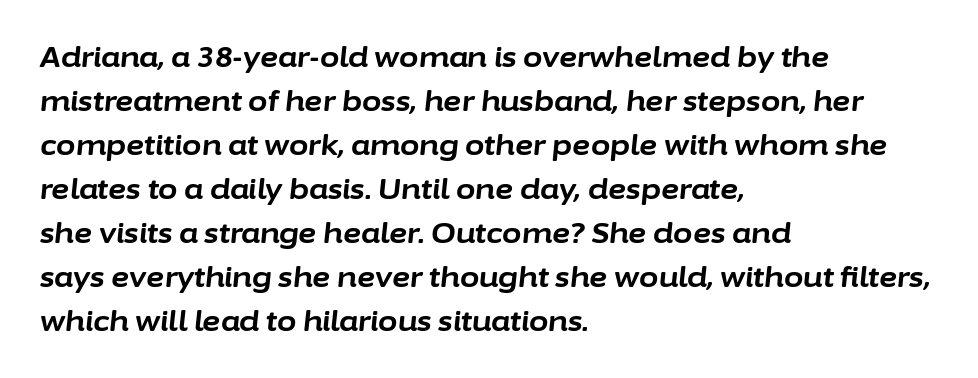
{"italic": "yes", "lean": "right", "slant_degrees": 6, "bold": "yes", "weight": "bold", "width": "normal", "stroke_contrast": "low", "x_height": "medium", "monospaced": "no", "underline": "no", "align": "left", "line_spacing": "normal", "line_spacing_ratio": 1.57, "letter_spacing": "normal", "letter_spacing_em": 0.0, "glyph_px": 28}
